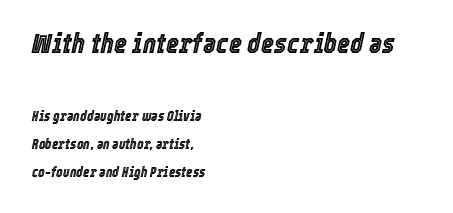
{"italic": "yes", "lean": "right", "slant_degrees": 12, "width": "condensed", "x_height": "medium", "monospaced": "no", "underline": "no", "align": "left", "line_spacing": "loose", "line_spacing_ratio": 2.0, "letter_spacing": "normal", "letter_spacing_em": 0.0, "larger_block": "first", "size_ratio": 2.0, "glyph_px": 28}
